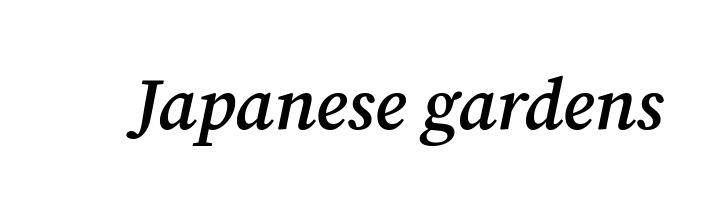
Q: Is the text bold? A: Semi-bold.
Q: Is the text italic (slanted)? A: Yes, it leans right by about 12 degrees.
Q: Is the typeface a serif or a sans-serif typeface? A: Serif.
Q: Is the text underlined? A: No.
Q: Is the spacing between letters normal or unusually wide? A: Normal.
Q: Width (condensed, normal, or wide)? A: Normal.
Q: Stroke contrast? A: Medium.
Q: x-height? A: Medium.
Q: Monospaced? A: No.
